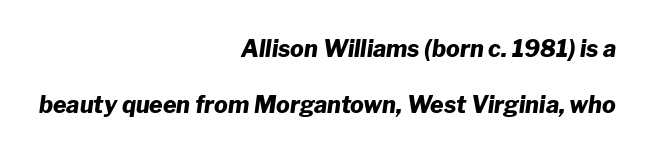
Is the letter spacing exaggerated? No — it looks like the ordinary default. Yep, that's italic — everything's leaning. Right-aligned paragraph, ragged on the left. Strong, thick strokes mark this as bold type.
